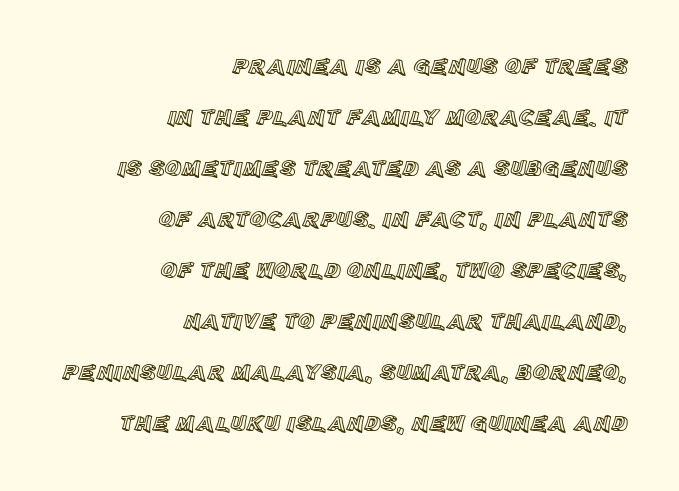
The passage shown has conventional tracking throughout. The specimen omits any rule beneath the text block's lines. Successive baselines arrive slowly, with a big drop between each. Typeset ragged left — the right edge is the straight one.
